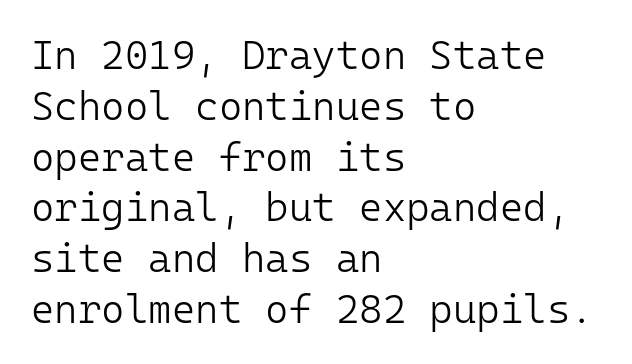
{"serif": "no", "italic": "no", "bold": "no", "weight": "light", "width": "normal", "stroke_contrast": "low", "x_height": "medium", "monospaced": "yes", "underline": "no", "align": "left", "line_spacing": "normal", "line_spacing_ratio": 1.27, "letter_spacing": "normal", "letter_spacing_em": 0.0, "glyph_px": 40}
